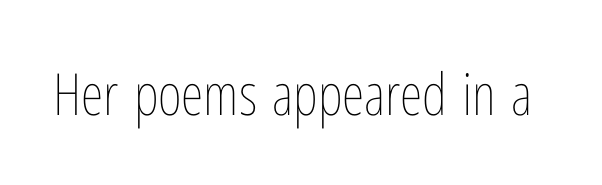
Proportional: the letters do not fall into vertical columns. The strip under each line holds only bare page. Heft: none added — not bold. This sample uses an upright cut, with every glyph sitting square on the baseline. This rendering leaves character spacing at its baseline value.
